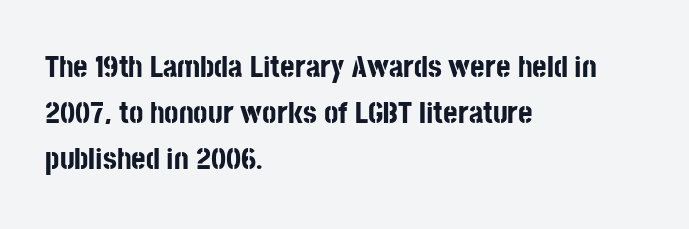
Q: Is the text bold? A: Yes.
Q: Is the text italic (slanted)? A: No, it is upright.
Q: Is the typeface a serif or a sans-serif typeface? A: Sans-serif.
Q: Is the text underlined? A: No.
Q: How is the paragraph aligned? A: Left-aligned.
Q: Is the spacing between letters normal or unusually wide? A: Normal.
Q: Is the spacing between lines tight, normal or loose? A: Normal.
Q: Width (condensed, normal, or wide)? A: Condensed.
Q: Stroke contrast? A: Low.
Q: x-height? A: Large.
Q: Monospaced? A: No.
